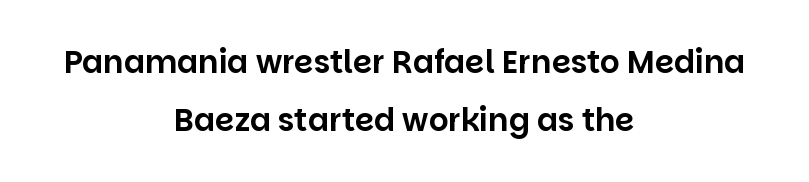
The image shows 31 px sans-serif type, upright; set centered, line spacing 1.86x, normal letter spacing, not underlined; low stroke contrast and a large x-height.
